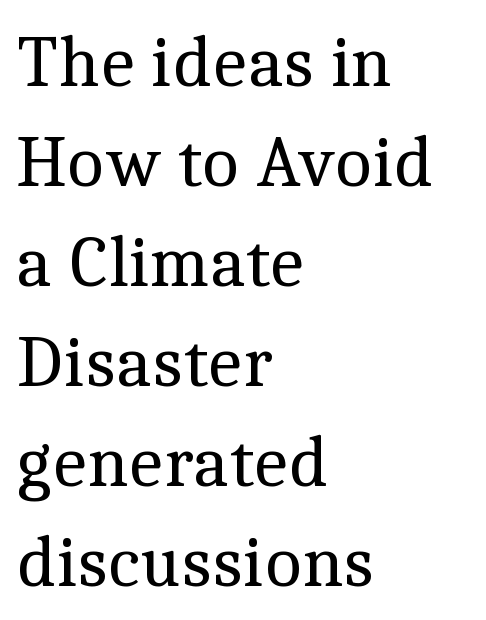
Q: Is the text bold? A: No.
Q: Is the text italic (slanted)? A: No, it is upright.
Q: Is the typeface a serif or a sans-serif typeface? A: Serif.
Q: Is the text underlined? A: No.
Q: How is the paragraph aligned? A: Left-aligned.
Q: Is the spacing between letters normal or unusually wide? A: Normal.
Q: Is the spacing between lines tight, normal or loose? A: Normal.
Q: Width (condensed, normal, or wide)? A: Normal.
Q: x-height? A: Medium.
Q: Monospaced? A: No.
